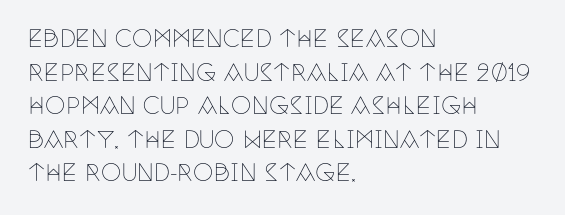
{"italic": "no", "bold": "no", "underline": "no", "align": "left", "line_spacing": "normal", "line_spacing_ratio": 1.46, "letter_spacing": "normal", "letter_spacing_em": 0.0, "glyph_px": 23}
